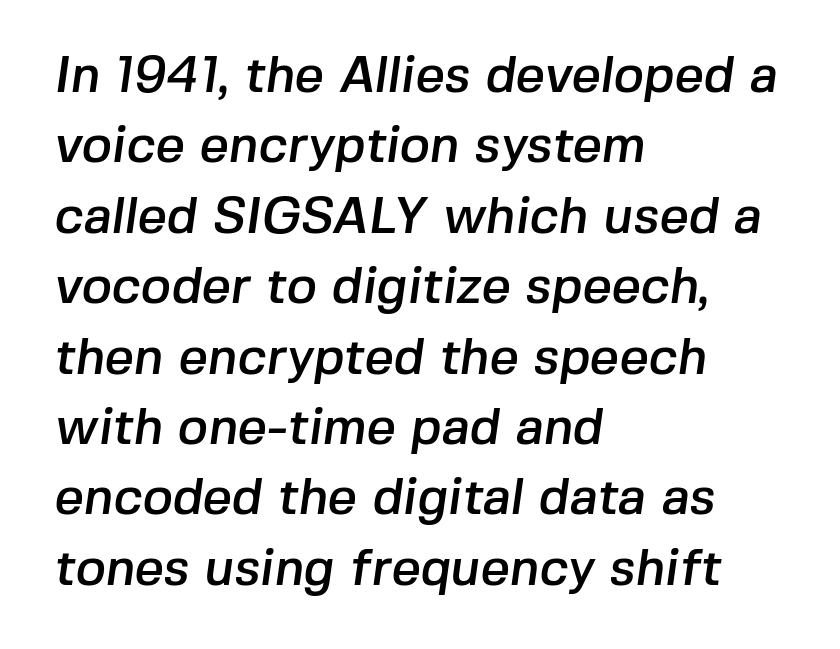
Looks like regular typesetting: each glyph gets only the width it needs. Notice how descenders clear the ascenders below comfortably — that's standard leading. You can tell from the bare stems that sans-serif type was used. The passage is arranged the way most books set body copy — flush left.
